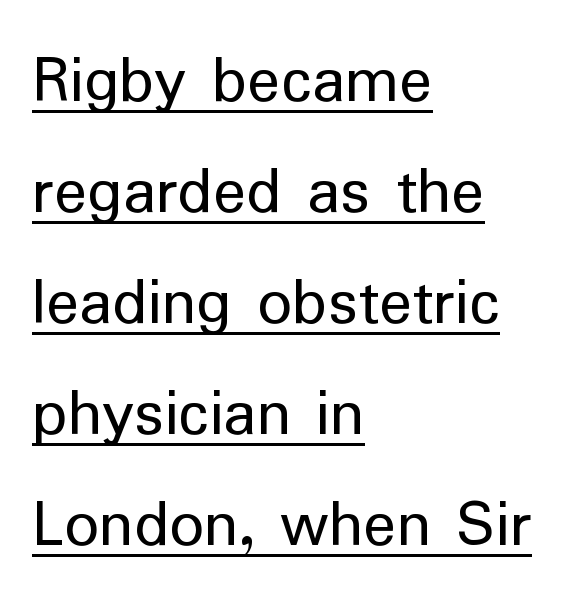
Here the designer chose a conventional face with non-uniform glyph widths. Notice how the stems are strictly vertical — no italics here. The glyphs in this specimen are sans serif. The block of text has a typical density, with ordinary space between rows. Caption: lettering with a line underneath.
